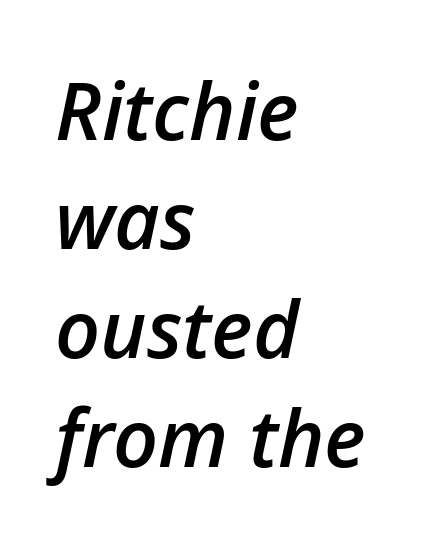
Q: Is the text bold? A: Semi-bold.
Q: Is the text italic (slanted)? A: Yes, it leans right by about 12 degrees.
Q: Is the text underlined? A: No.
Q: How is the paragraph aligned? A: Left-aligned.
Q: Is the spacing between letters normal or unusually wide? A: Normal.
Q: Is the spacing between lines tight, normal or loose? A: Normal.
Q: Width (condensed, normal, or wide)? A: Normal.
Q: Stroke contrast? A: Low.
Q: x-height? A: Medium.
Q: Monospaced? A: No.
